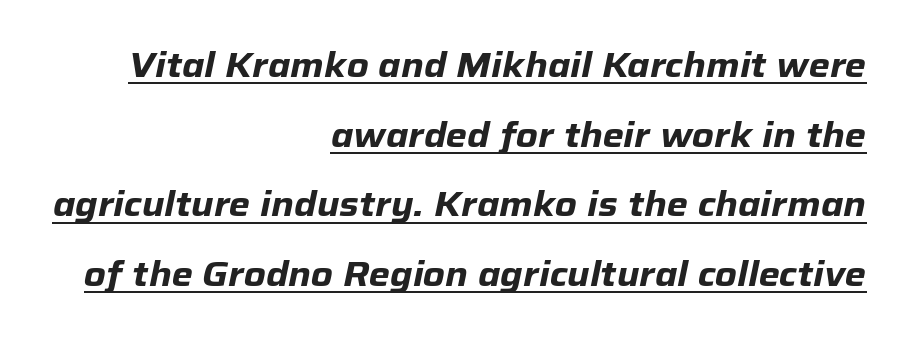
{"italic": "yes", "lean": "right", "slant_degrees": 12, "bold": "yes", "weight": "heavy", "width": "normal", "stroke_contrast": "low", "x_height": "medium", "monospaced": "no", "underline": "yes", "align": "right", "line_spacing": "loose", "line_spacing_ratio": 2.05, "letter_spacing": "normal", "letter_spacing_em": 0.0, "glyph_px": 34}
